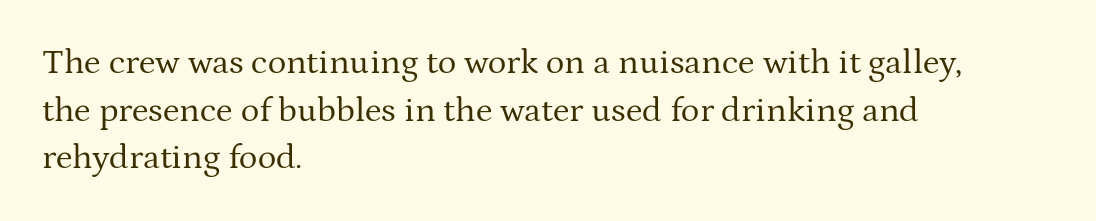
The font is comparable to plain body text, perhaps lighter. Classification — serif. Upright lettering throughout. Proportional: the letters do not fall into vertical columns. A typesetter would call this zero additional tracking. The vertical gap from one line to the next is medium.
